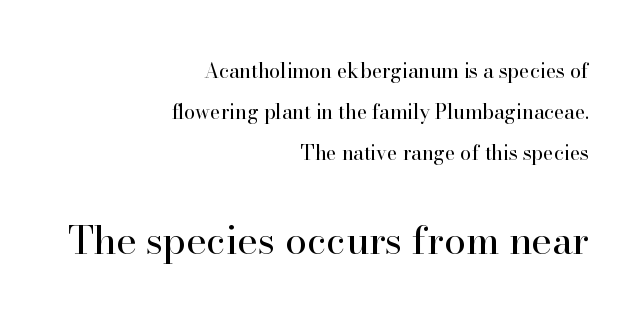
Airy leading. Horizontal alignment here is rightward, an uncommon choice for prose. There is no visible air inserted between adjacent glyphs. The letters advance in unequal steps, a hallmark of proportional type.
